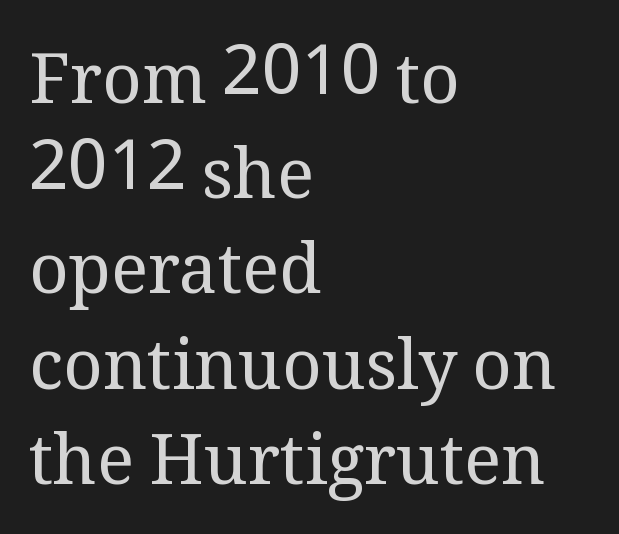
The image shows 69 px regular-weight serif type, upright; set left-aligned, normal line spacing (1.38x), normal letter spacing, not underlined; medium stroke contrast and a medium x-height.
